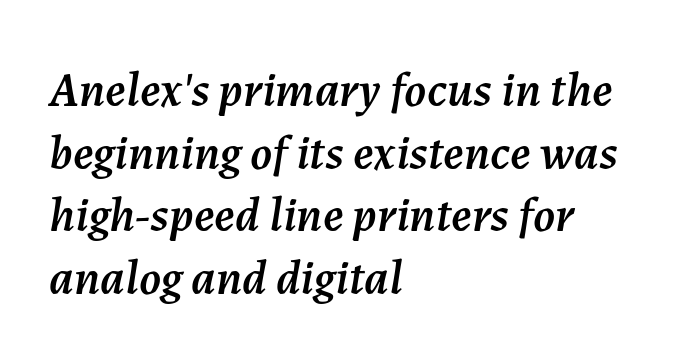
Which margin do the lines hug? The left one — the right edge is uneven. The face used here has a pronounced slope to its letters. Is this a fixed-width face? No — the glyphs have proportional, varying widths. The space directly below the letters is spotless. Each word holds together tightly as a unit, with standard inter-letter gaps. Evenly set lines give the paragraph a standard silhouette.
